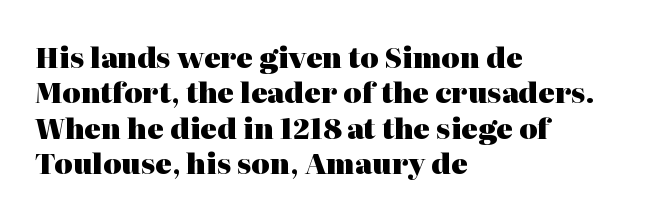
Q: Is the text bold? A: Yes.
Q: Is the text italic (slanted)? A: No, it is upright.
Q: Is the typeface a serif or a sans-serif typeface? A: Serif.
Q: Is the text underlined? A: No.
Q: How is the paragraph aligned? A: Left-aligned.
Q: Is the spacing between letters normal or unusually wide? A: Normal.
Q: Is the spacing between lines tight, normal or loose? A: Normal.
Q: Width (condensed, normal, or wide)? A: Normal.
Q: Stroke contrast? A: High.
Q: x-height? A: Medium.
Q: Monospaced? A: No.
